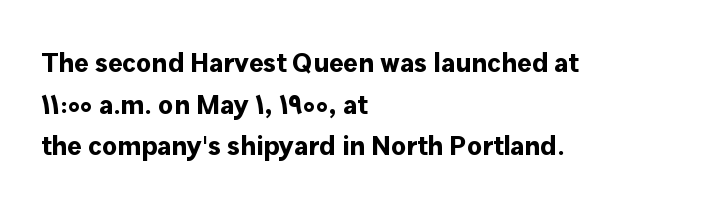
Q: Is the text bold? A: Yes.
Q: Is the text italic (slanted)? A: No, it is upright.
Q: Is the text underlined? A: No.
Q: How is the paragraph aligned? A: Left-aligned.
Q: Is the spacing between letters normal or unusually wide? A: Normal.
Q: Is the spacing between lines tight, normal or loose? A: Normal.
